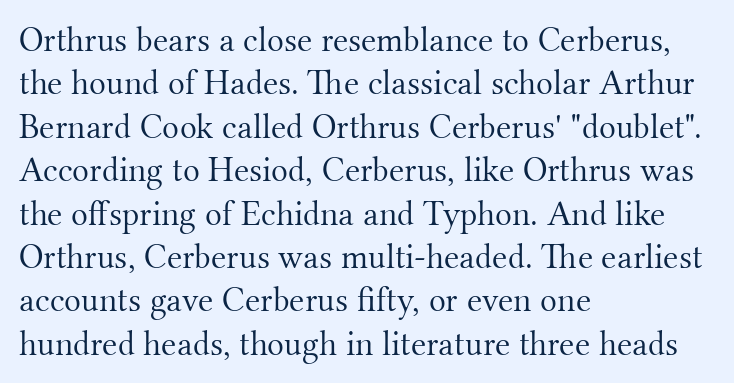
The image shows 35 px light serif type, upright; set left-aligned, line spacing 1.24x, normal letter spacing, not underlined; medium stroke contrast and a small x-height.
